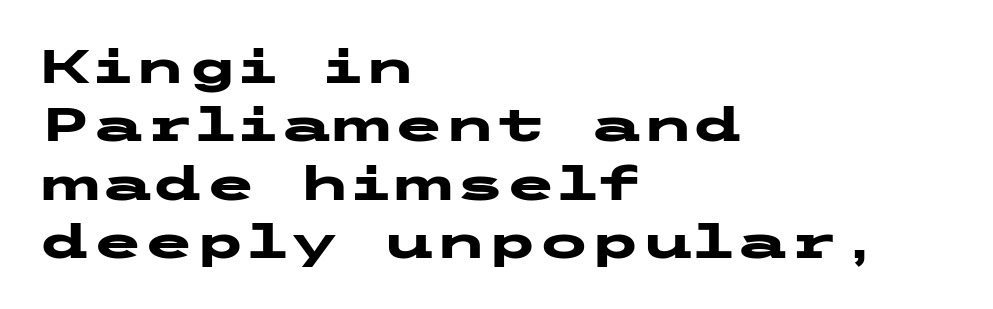
Honestly, there is no underline to notice here at all. Style check: upright. Heavy-handed strokes throughout: this text is bold. The text was rendered using a sans face with plain stroke endings. Observe the ordinary spacing: letters are neighbours, not strangers.
